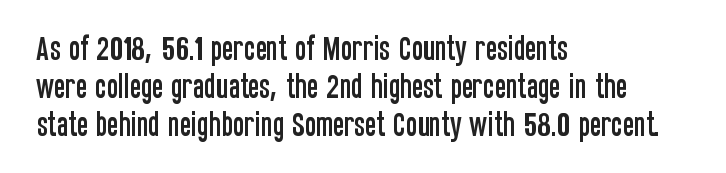
The image shows 27 px text type, upright; set left-aligned, normal line spacing (1.4x), normal letter spacing, not underlined.
